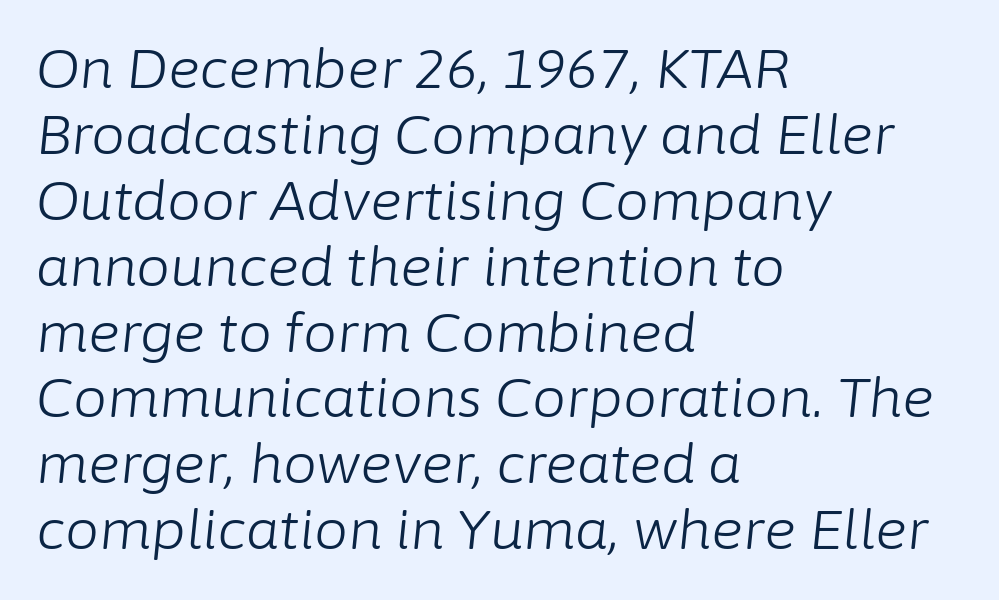
Q: Is the text bold? A: No.
Q: Is the text italic (slanted)? A: Yes, it leans right by about 6 degrees.
Q: Is the text underlined? A: No.
Q: How is the paragraph aligned? A: Left-aligned.
Q: Is the spacing between letters normal or unusually wide? A: Normal.
Q: Width (condensed, normal, or wide)? A: Normal.
Q: Stroke contrast? A: Low.
Q: x-height? A: Medium.
Q: Monospaced? A: No.
